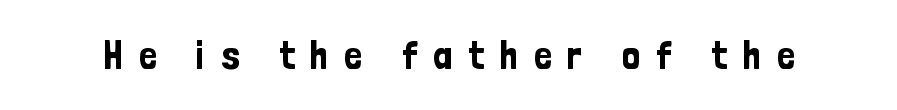
The image shows 40 px condensed sans-serif type, upright; set unusually wide letter spacing (+0.4 em), not underlined; low stroke contrast and a medium x-height.
